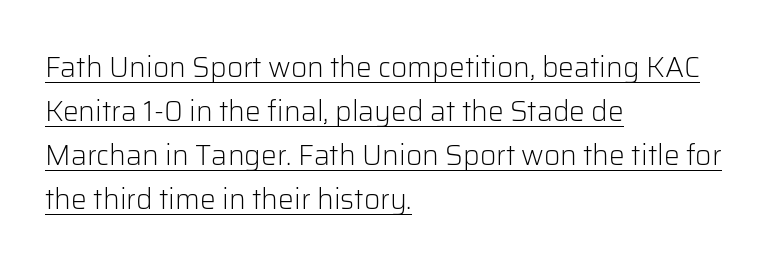
Q: Is the text bold? A: No.
Q: Is the text italic (slanted)? A: No, it is upright.
Q: Is the typeface a serif or a sans-serif typeface? A: Sans-serif.
Q: Is the text underlined? A: Yes.
Q: How is the paragraph aligned? A: Left-aligned.
Q: Is the spacing between letters normal or unusually wide? A: Normal.
Q: Is the spacing between lines tight, normal or loose? A: Normal.
Q: Width (condensed, normal, or wide)? A: Normal.
Q: Stroke contrast? A: Low.
Q: x-height? A: Medium.
Q: Monospaced? A: No.
